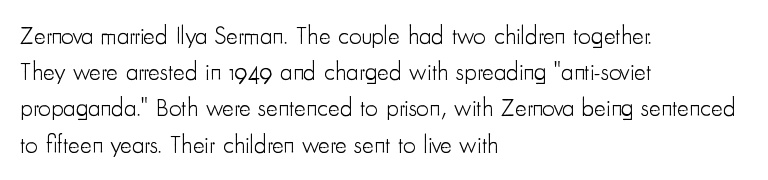
Q: Is the text bold? A: No.
Q: Is the text italic (slanted)? A: No, it is upright.
Q: Is the text underlined? A: No.
Q: How is the paragraph aligned? A: Left-aligned.
Q: Is the spacing between letters normal or unusually wide? A: Normal.
Q: Is the spacing between lines tight, normal or loose? A: Normal.
